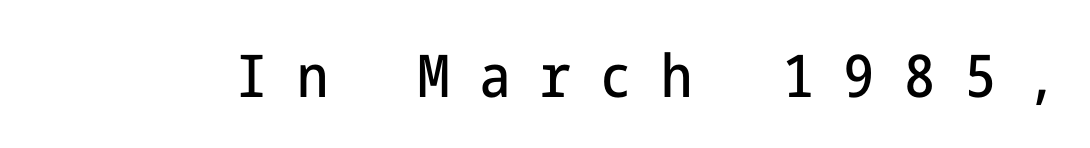
Q: Is the text italic (slanted)? A: No, it is upright.
Q: Is the typeface a serif or a sans-serif typeface? A: Sans-serif.
Q: Is the text underlined? A: No.
Q: Is the spacing between letters normal or unusually wide? A: Unusually wide.
Q: Width (condensed, normal, or wide)? A: Condensed.
Q: Stroke contrast? A: Low.
Q: x-height? A: Medium.
